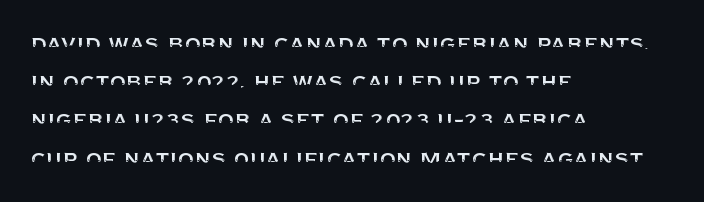
Q: Is the text italic (slanted)? A: No, it is upright.
Q: Is the text underlined? A: No.
Q: How is the paragraph aligned? A: Left-aligned.
Q: Is the spacing between letters normal or unusually wide? A: Normal.
Q: Is the spacing between lines tight, normal or loose? A: Normal.
